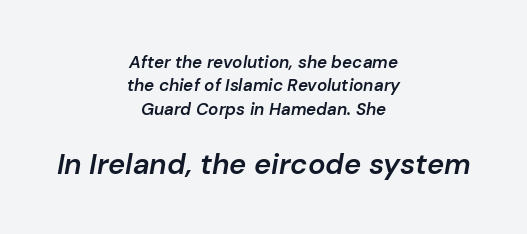
Whoever set this chose a conventional vertical rhythm. Casual observation: everything's sitting right in the middle. Any mark beneath the type? The region is blank. Spacing between characters is what you'd get straight out of the box. Slanted lettering throughout. Proportional: the letters do not fall into vertical columns.
